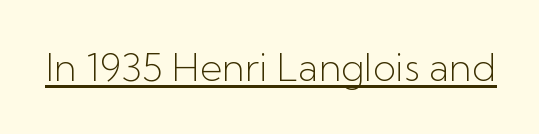
Rendered with straight, roman letterforms. Caption: face not bold, strokes unweighted. Somebody hit Ctrl+U on this one — the words are underlined. This sample uses plain, unmodified letter spacing. The face used here is proportionally spaced, like ordinary book or web type. The text was rendered using a sans face with plain stroke endings.
